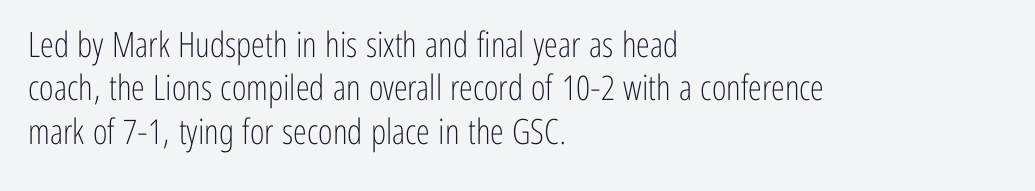
Q: Is the text bold? A: No.
Q: Is the text italic (slanted)? A: No, it is upright.
Q: Is the typeface a serif or a sans-serif typeface? A: Sans-serif.
Q: Is the text underlined? A: No.
Q: How is the paragraph aligned? A: Left-aligned.
Q: Is the spacing between letters normal or unusually wide? A: Normal.
Q: Width (condensed, normal, or wide)? A: Condensed.
Q: Stroke contrast? A: Low.
Q: x-height? A: Medium.
Q: Monospaced? A: No.
